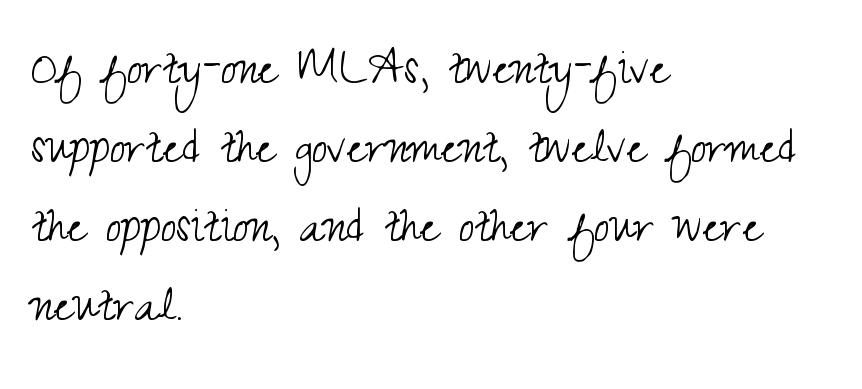
Each row of text sits above clean, open space. Character widths vary here, with narrow letters taking less room than wide ones. What kind of face is this? One without serifs — a sans. No extra ink here — the face is not bold. Ascenders rise straight up at ninety degrees.
